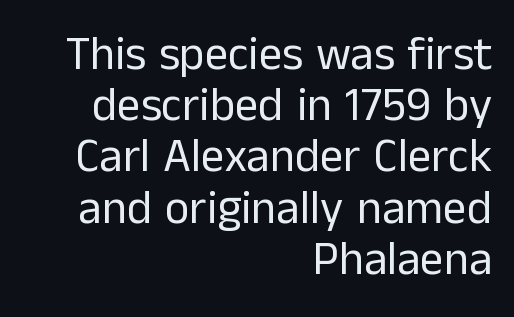
The image shows 47 px regular-weight sans-serif type, upright; set right-aligned, tight line spacing (1.09x), normal letter spacing, not underlined; low stroke contrast and a medium x-height.
